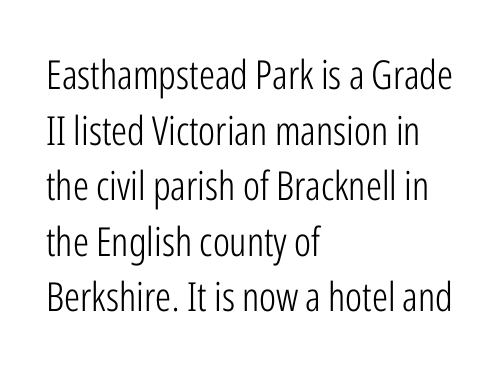
The image shows 40 px light, condensed sans-serif type, upright; set left-aligned, normal line spacing (1.39x), normal letter spacing, not underlined; low stroke contrast and a medium x-height.
